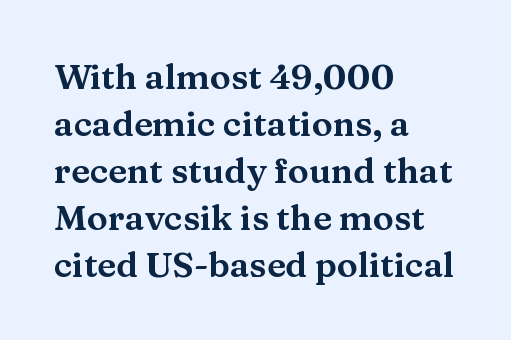
Any mark beneath the type? The region is blank. Note the varied advance widths — an 'i' is clearly narrower than an 'm'. Baseline-to-baseline distance is the conventional proportion of letter height. A typesetter would mark this as roman, not italic. Is this a sans? No — the strokes have serifs.
